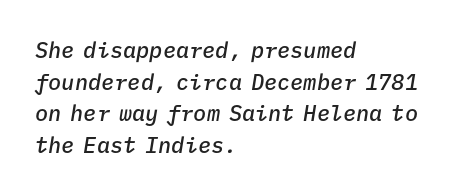
Q: Is the text bold? A: Semi-bold.
Q: Is the text italic (slanted)? A: Yes, it leans right by about 9 degrees.
Q: Is the text underlined? A: No.
Q: How is the paragraph aligned? A: Left-aligned.
Q: Is the spacing between letters normal or unusually wide? A: Normal.
Q: Is the spacing between lines tight, normal or loose? A: Normal.
